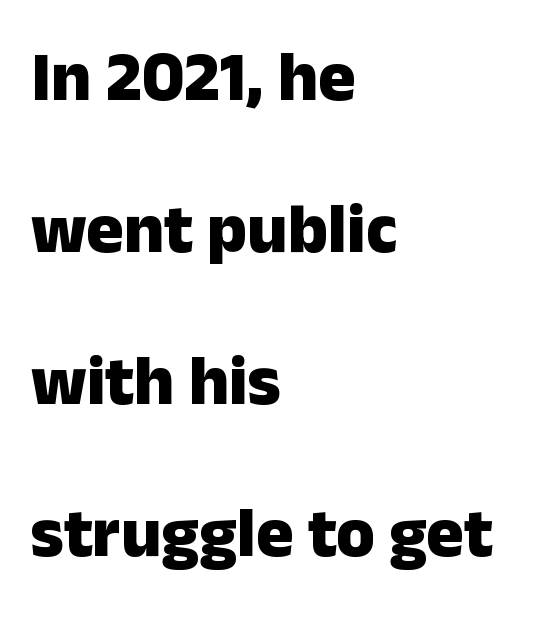
Q: Is the text bold? A: Yes.
Q: Is the text italic (slanted)? A: No, it is upright.
Q: Is the typeface a serif or a sans-serif typeface? A: Sans-serif.
Q: Is the text underlined? A: No.
Q: How is the paragraph aligned? A: Left-aligned.
Q: Is the spacing between letters normal or unusually wide? A: Normal.
Q: Is the spacing between lines tight, normal or loose? A: Loose.
Q: Width (condensed, normal, or wide)? A: Normal.
Q: Stroke contrast? A: Low.
Q: x-height? A: Medium.
Q: Monospaced? A: No.
